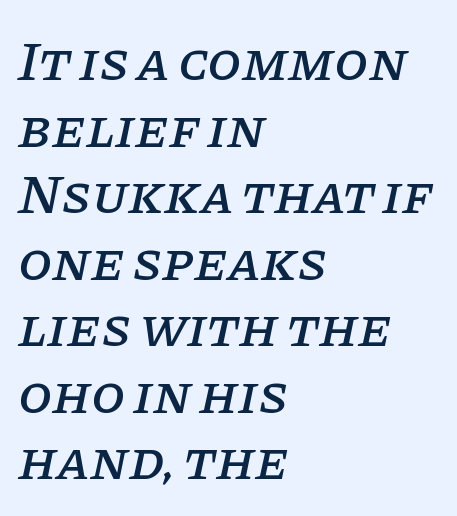
Q: Is the text italic (slanted)? A: Yes, it leans right by about 11 degrees.
Q: Is the typeface a serif or a sans-serif typeface? A: Serif.
Q: Is the text underlined? A: No.
Q: How is the paragraph aligned? A: Left-aligned.
Q: Is the spacing between letters normal or unusually wide? A: Normal.
Q: Width (condensed, normal, or wide)? A: Normal.
Q: Stroke contrast? A: Low.
Q: x-height? A: Large.
Q: Monospaced? A: No.
